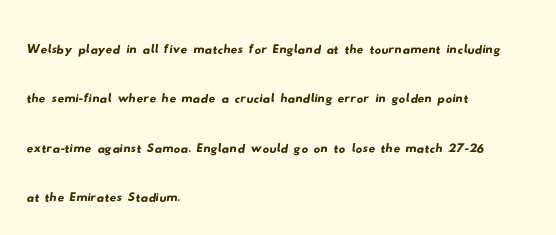
The image shows 33 px wide sans-serif type; set left-aligned, normal line spacing (1.5x), normal letter spacing, not underlined; low stroke contrast and a small x-height.
